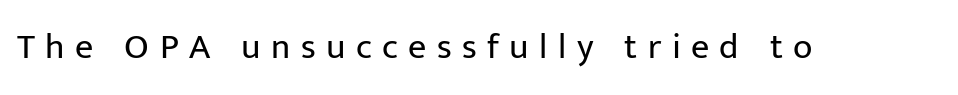
The image shows 36 px regular-weight sans-serif type, upright; set unusually wide letter spacing (+0.29 em), not underlined; low stroke contrast and a medium x-height.
